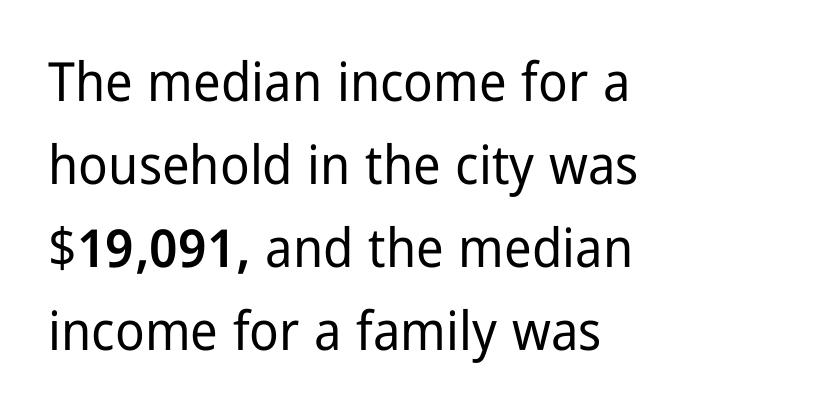
Q: Is the text italic (slanted)? A: No, it is upright.
Q: Is the typeface a serif or a sans-serif typeface? A: Sans-serif.
Q: Is the text underlined? A: No.
Q: How is the paragraph aligned? A: Left-aligned.
Q: Is the spacing between letters normal or unusually wide? A: Normal.
Q: Is the spacing between lines tight, normal or loose? A: Normal.
Q: Width (condensed, normal, or wide)? A: Condensed.
Q: Stroke contrast? A: Low.
Q: x-height? A: Medium.
Q: Monospaced? A: No.
